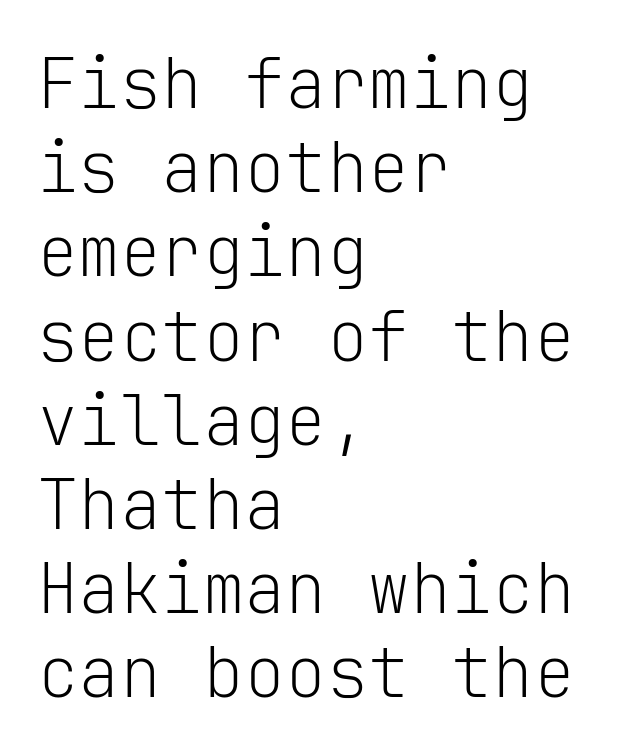
The letters look calm and open, with moderate or lighter stems. Honestly, there is no underline to notice here at all. Is this a fixed-width face? Yes — each glyph sits in an identical cell. Is this a sans? Yes — the strokes have no serifs. A classic flush-left, rag-right setting is used for this passage. Posture: vertical.
